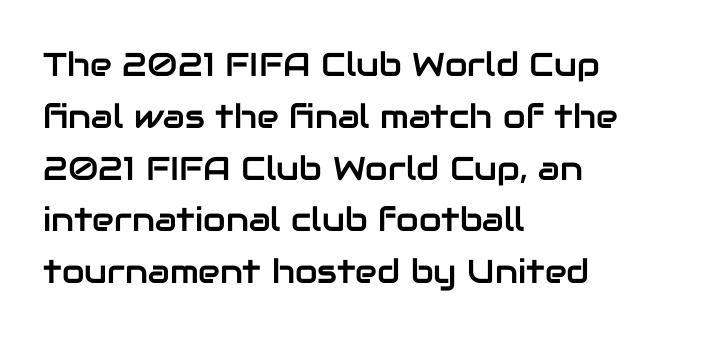
Q: Is the text italic (slanted)? A: No, it is upright.
Q: Is the typeface a serif or a sans-serif typeface? A: Sans-serif.
Q: Is the text underlined? A: No.
Q: How is the paragraph aligned? A: Left-aligned.
Q: Is the spacing between letters normal or unusually wide? A: Normal.
Q: Is the spacing between lines tight, normal or loose? A: Normal.
Q: Width (condensed, normal, or wide)? A: Normal.
Q: Stroke contrast? A: Low.
Q: x-height? A: Medium.
Q: Monospaced? A: No.
